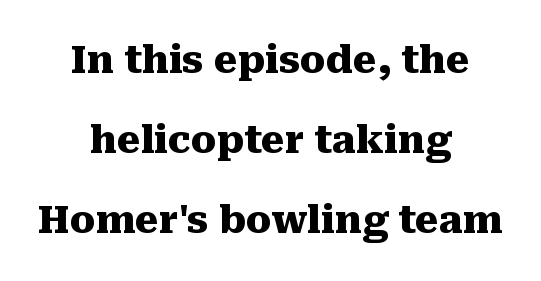
The image shows 38 px heavy serif type, upright; set centered, loose line spacing (2.11x), normal letter spacing, not underlined; medium stroke contrast and a medium x-height.
